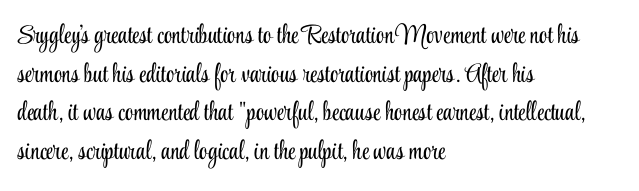
The image shows 26 px text type; set left-aligned, normal line spacing (1.49x), normal letter spacing, not underlined.
